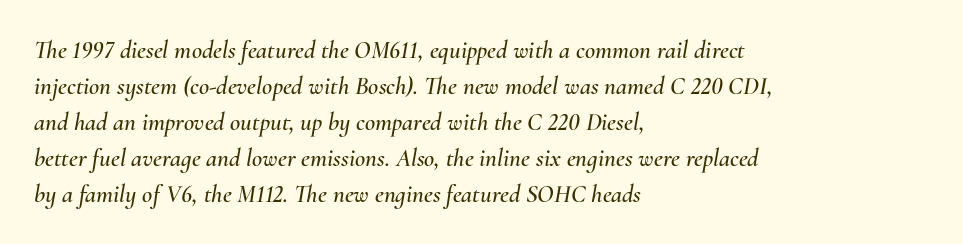
{"italic": "yes", "lean": "right", "slant_degrees": 10, "underline": "no", "align": "left", "line_spacing": "normal", "line_spacing_ratio": 1.44, "letter_spacing": "normal", "letter_spacing_em": 0.0, "glyph_px": 25}
